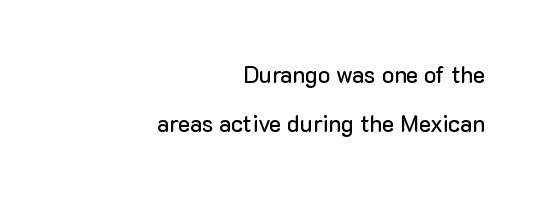
The image shows 23 px text type, upright; set right-aligned, loose line spacing (2.14x), normal letter spacing, not underlined.
